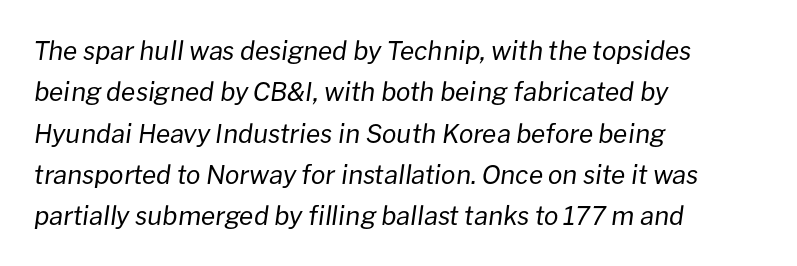
{"italic": "yes", "lean": "right", "slant_degrees": 8, "bold": "no", "underline": "no", "align": "left", "line_spacing": "normal", "line_spacing_ratio": 1.59, "letter_spacing": "normal", "letter_spacing_em": 0.0, "glyph_px": 26}
